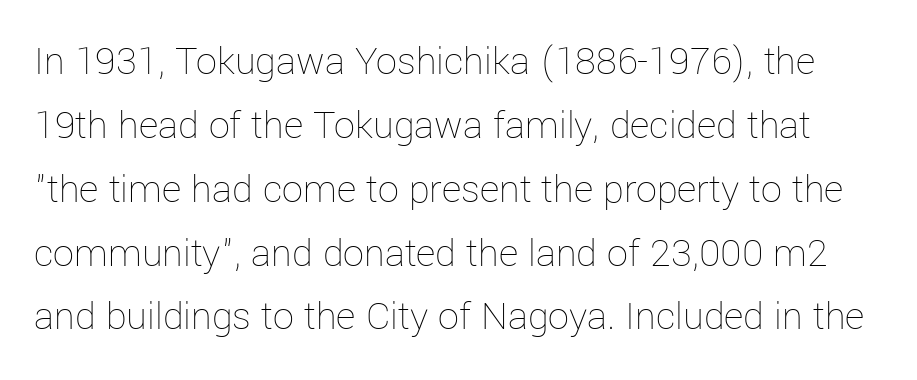
{"italic": "no", "bold": "no", "weight": "thin", "width": "normal", "stroke_contrast": "low", "x_height": "medium", "monospaced": "no", "underline": "no", "line_spacing": "normal", "line_spacing_ratio": 1.52, "letter_spacing": "normal", "letter_spacing_em": 0.0, "glyph_px": 42}
